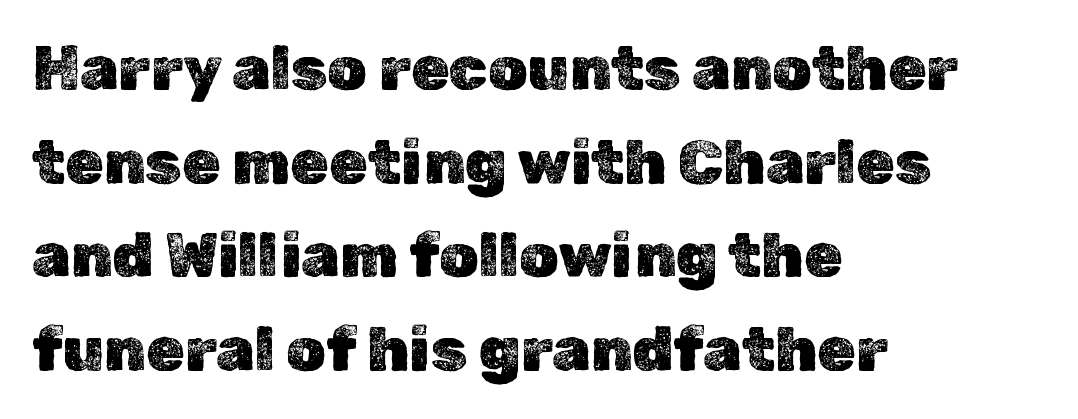
The image shows 62 px text type, upright; set left-aligned, normal line spacing (1.51x), normal letter spacing, not underlined; a medium x-height.
